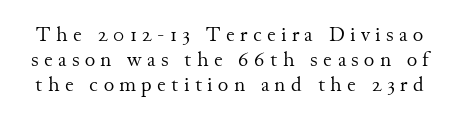
{"italic": "no", "bold": "no", "underline": "no", "line_spacing": "normal", "line_spacing_ratio": 1.25, "letter_spacing": "wide", "letter_spacing_em": 0.27, "glyph_px": 20}
